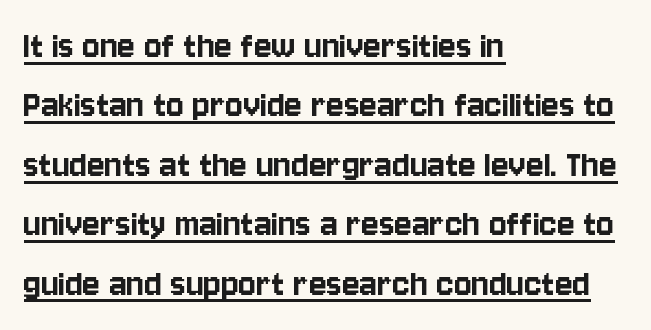
{"serif": "no", "italic": "no", "width": "condensed", "stroke_contrast": "low", "x_height": "large", "monospaced": "no", "underline": "yes", "align": "left", "line_spacing": "normal", "line_spacing_ratio": 1.45, "letter_spacing": "normal", "letter_spacing_em": 0.0, "glyph_px": 41}
